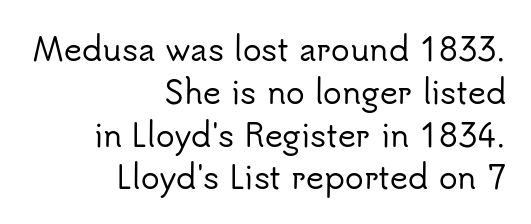
{"serif": "no", "italic": "no", "width": "normal", "stroke_contrast": "low", "x_height": "small", "monospaced": "no", "underline": "no", "align": "right", "line_spacing": "normal", "line_spacing_ratio": 1.38, "letter_spacing": "normal", "letter_spacing_em": 0.0, "glyph_px": 31}
